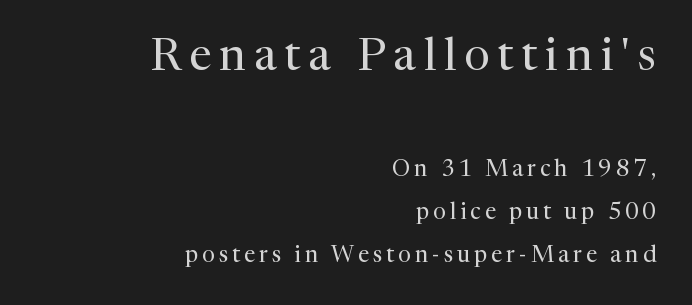
{"serif": "yes", "italic": "no", "bold": "no", "weight": "regular", "width": "normal", "stroke_contrast": "medium", "x_height": "medium", "monospaced": "no", "underline": "no", "align": "right", "line_spacing_ratio": 1.87, "larger_block": "first", "size_ratio": 2.0, "glyph_px": 46}
